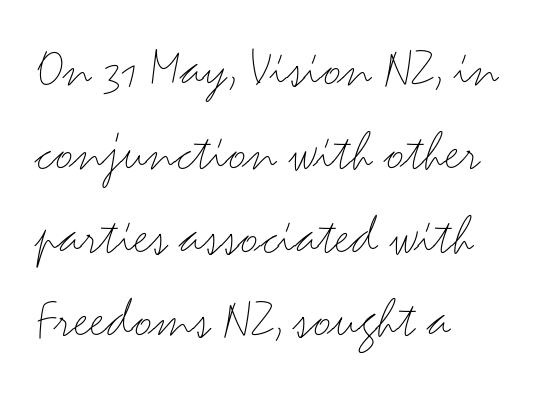
{"serif": "no", "bold": "no", "weight": "light", "width": "wide", "stroke_contrast": "medium", "x_height": "small", "monospaced": "no", "underline": "no", "align": "left", "line_spacing": "normal", "line_spacing_ratio": 1.47, "letter_spacing": "normal", "letter_spacing_em": 0.0, "glyph_px": 57}
